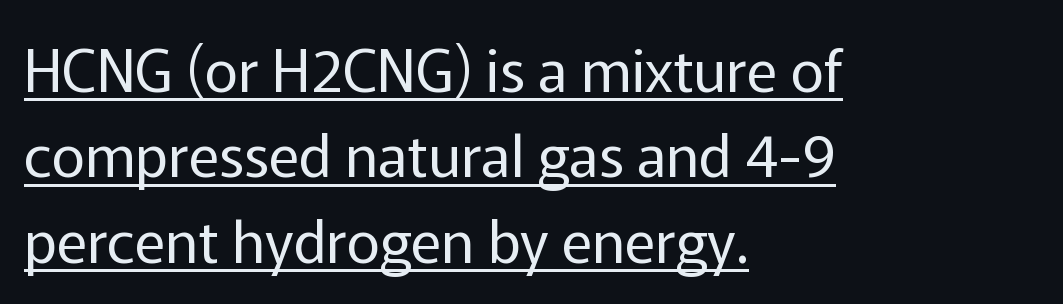
{"serif": "no", "italic": "no", "bold": "no", "weight": "regular", "width": "normal", "stroke_contrast": "low", "x_height": "medium", "monospaced": "no", "underline": "yes", "align": "left", "line_spacing": "normal", "line_spacing_ratio": 1.47, "letter_spacing": "normal", "letter_spacing_em": 0.0, "glyph_px": 58}
